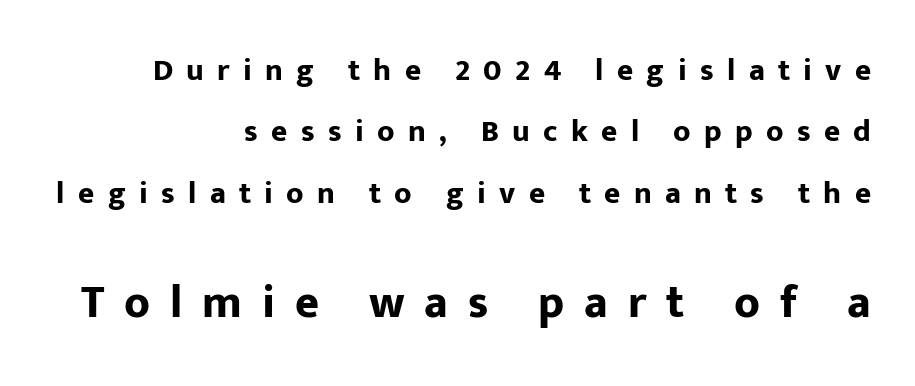
{"serif": "no", "italic": "no", "bold": "yes", "weight": "bold", "width": "normal", "stroke_contrast": "low", "x_height": "medium", "monospaced": "no", "underline": "no", "align": "right", "line_spacing": "loose", "line_spacing_ratio": 1.98, "letter_spacing": "wide", "letter_spacing_em": 0.43, "larger_block": "second", "size_ratio": 1.48, "glyph_px": 46}
